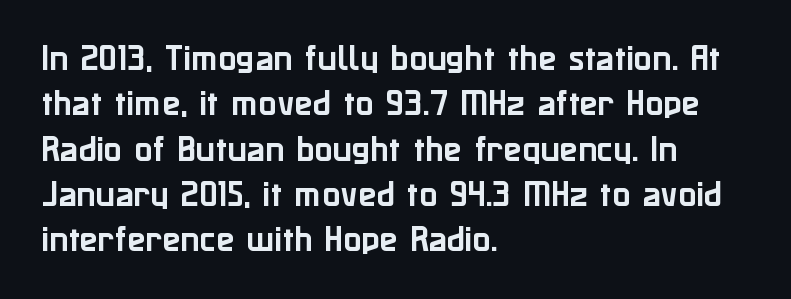
Rows of type keep a routine distance in the vertical direction. The letters stand straight up with perfectly vertical stems. The passage is arranged the way most books set body copy — flush left. A typesetter would call this proportional, since set widths differ per character. A typesetter would call this zero additional tracking.
